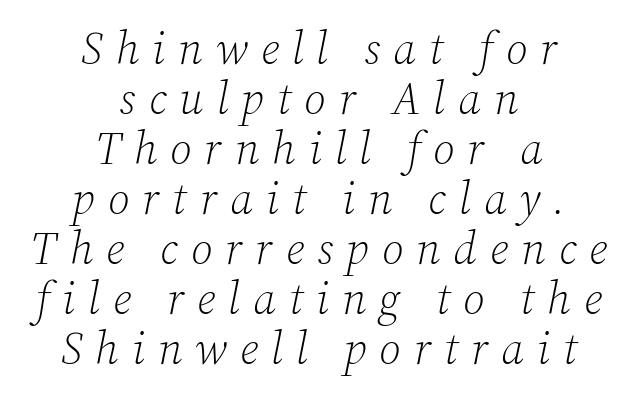
Q: Is the text bold? A: No.
Q: Is the text italic (slanted)? A: Yes, it leans right by about 12 degrees.
Q: Is the typeface a serif or a sans-serif typeface? A: Serif.
Q: Is the text underlined? A: No.
Q: How is the paragraph aligned? A: Centered.
Q: Is the spacing between letters normal or unusually wide? A: Unusually wide.
Q: Is the spacing between lines tight, normal or loose? A: Tight.
Q: Width (condensed, normal, or wide)? A: Normal.
Q: Stroke contrast? A: Low.
Q: x-height? A: Medium.
Q: Monospaced? A: No.
